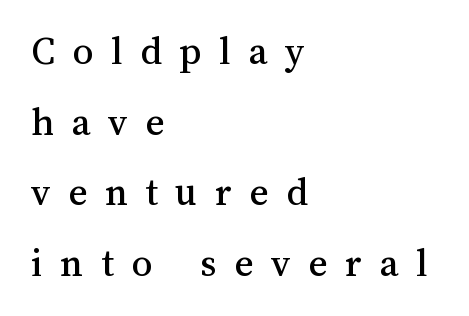
{"italic": "no", "width": "normal", "stroke_contrast": "medium", "x_height": "medium", "monospaced": "no", "underline": "no", "align": "left", "line_spacing_ratio": 1.72, "letter_spacing": "wide", "letter_spacing_em": 0.43, "glyph_px": 41}
